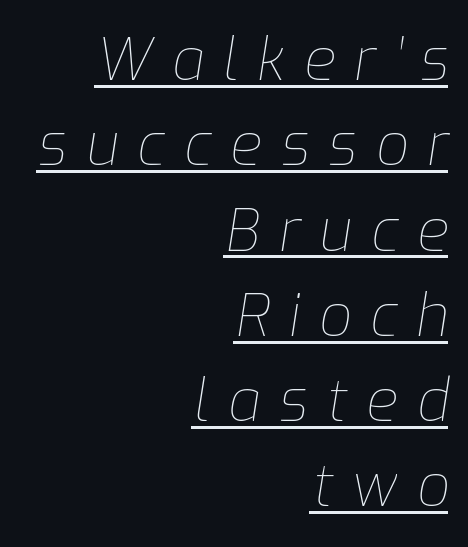
{"italic": "yes", "lean": "right", "slant_degrees": 9, "bold": "no", "weight": "thin", "width": "normal", "stroke_contrast": "low", "x_height": "medium", "monospaced": "no", "underline": "yes", "align": "right", "line_spacing": "normal", "line_spacing_ratio": 1.47, "letter_spacing": "wide", "letter_spacing_em": 0.32, "glyph_px": 58}
